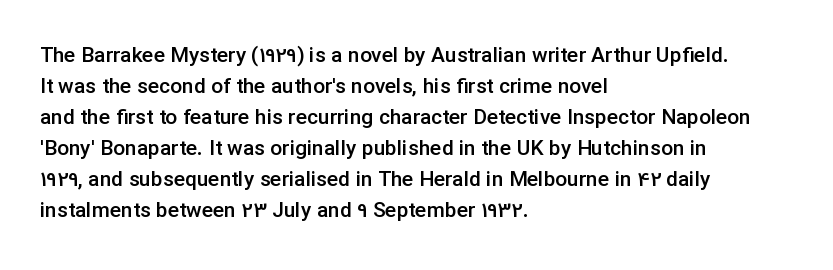
{"italic": "no", "bold": "semi", "underline": "no", "align": "left", "line_spacing": "normal", "line_spacing_ratio": 1.48, "letter_spacing": "normal", "letter_spacing_em": 0.0, "glyph_px": 21}
